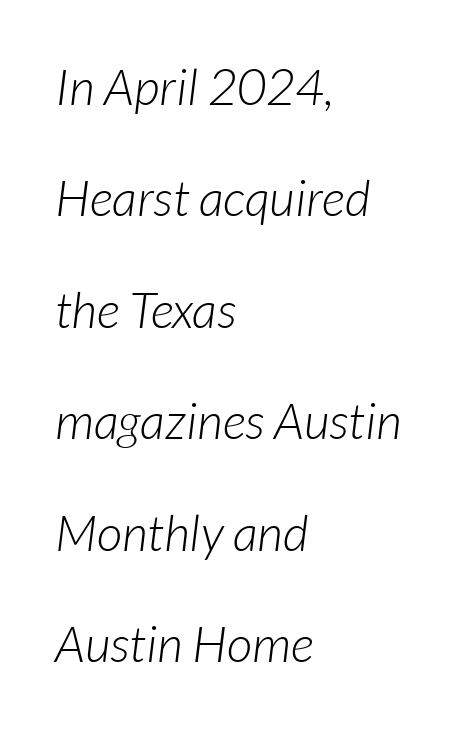
{"italic": "yes", "lean": "right", "slant_degrees": 7, "bold": "no", "weight": "light", "width": "normal", "stroke_contrast": "low", "x_height": "medium", "monospaced": "no", "underline": "no", "align": "left", "line_spacing": "loose", "line_spacing_ratio": 2.23, "letter_spacing": "normal", "letter_spacing_em": 0.0, "glyph_px": 50}
